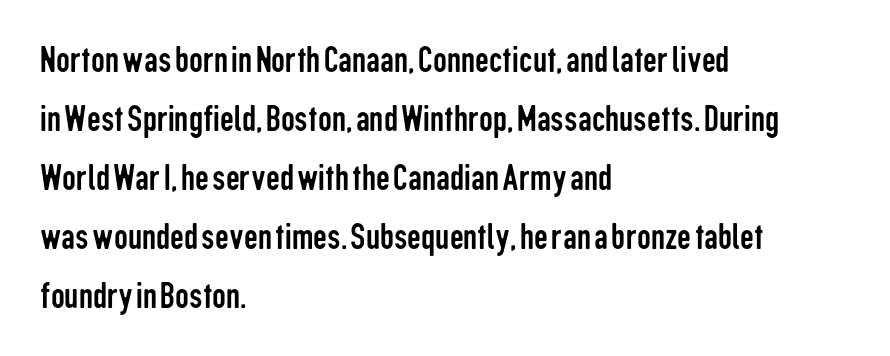
{"serif": "no", "italic": "no", "bold": "no", "weight": "regular", "width": "condensed", "stroke_contrast": "low", "x_height": "medium", "monospaced": "no", "underline": "no", "align": "left", "line_spacing": "normal", "line_spacing_ratio": 1.51, "letter_spacing": "normal", "letter_spacing_em": 0.0, "glyph_px": 39}
